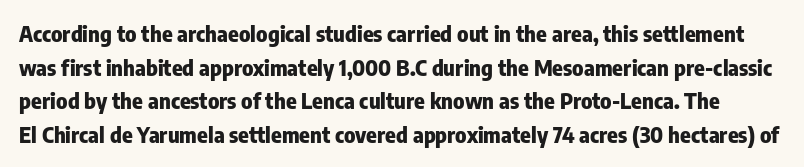
Q: Is the text bold? A: Yes.
Q: Is the text italic (slanted)? A: No, it is upright.
Q: Is the text underlined? A: No.
Q: Is the spacing between letters normal or unusually wide? A: Normal.
Q: Is the spacing between lines tight, normal or loose? A: Normal.
